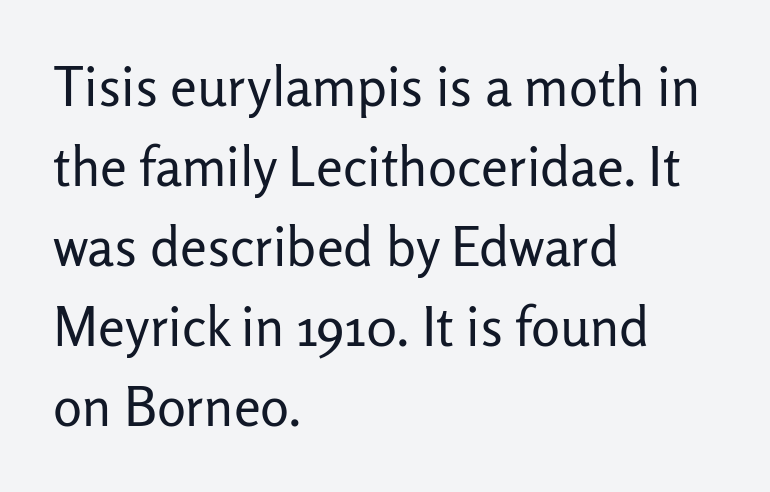
{"serif": "no", "italic": "no", "bold": "no", "weight": "regular", "width": "normal", "stroke_contrast": "low", "x_height": "medium", "monospaced": "no", "underline": "no", "align": "left", "line_spacing": "normal", "line_spacing_ratio": 1.48, "letter_spacing": "normal", "letter_spacing_em": 0.0, "glyph_px": 54}
